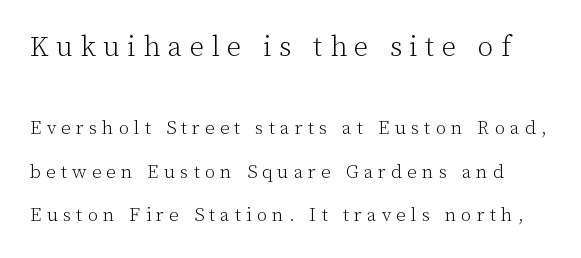
{"serif": "yes", "italic": "no", "bold": "no", "weight": "light", "width": "normal", "stroke_contrast": "low", "x_height": "medium", "monospaced": "no", "underline": "no", "line_spacing": "loose", "line_spacing_ratio": 2.28, "letter_spacing": "wide", "letter_spacing_em": 0.27, "larger_block": "first", "size_ratio": 1.47, "glyph_px": 28}
